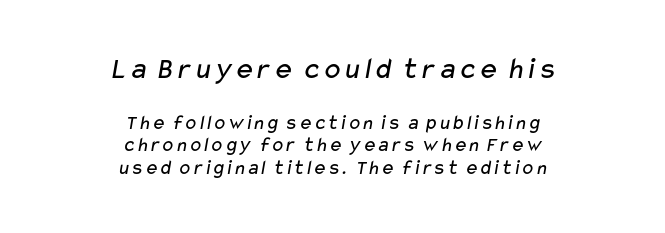
What kind of face is this? One without serifs — a sans. The lines in this sample share a center point and differ in where they start and stop. Type size steps down from the first block to the second. A bare baseline throughout the passage.
